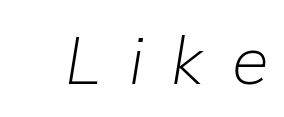
The image shows 67 px light type, italic (leaning right); set unusually wide letter spacing (+0.42 em), not underlined; low stroke contrast and a medium x-height.
